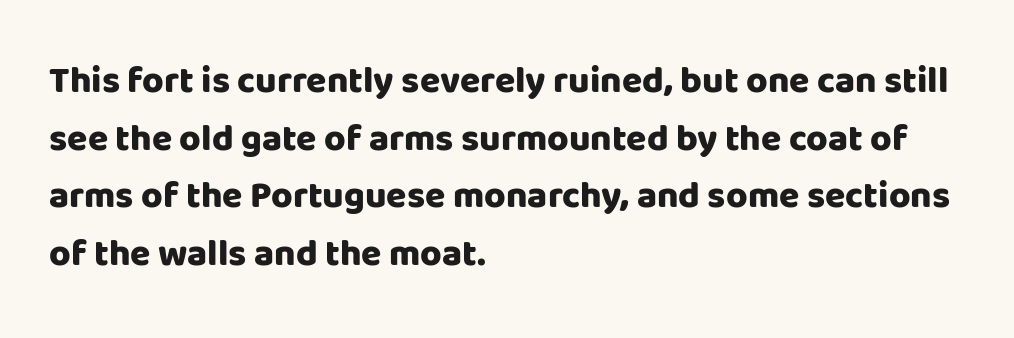
The image shows 37 px heavy sans-serif type, upright; set left-aligned, normal line spacing (1.56x), normal letter spacing, not underlined; low stroke contrast and a large x-height.
